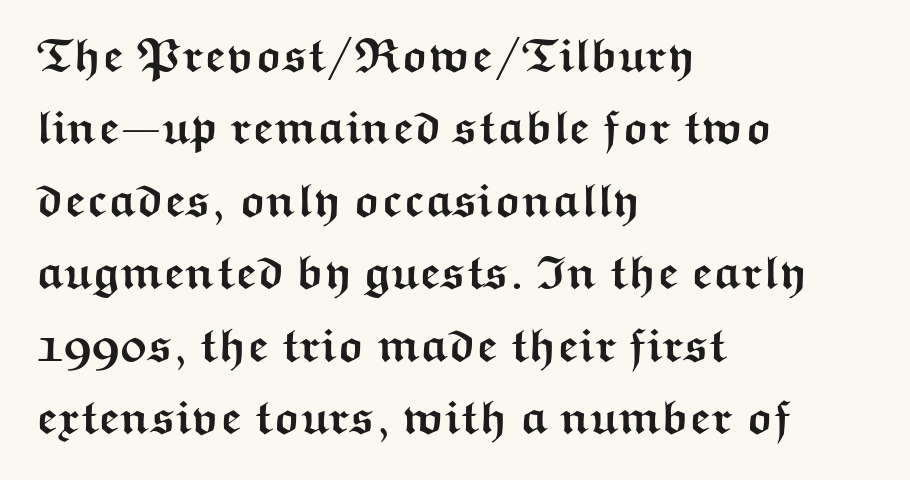
Q: Is the text bold? A: Yes.
Q: Is the text italic (slanted)? A: No, it is upright.
Q: Is the typeface a serif or a sans-serif typeface? A: Sans-serif.
Q: Is the text underlined? A: No.
Q: How is the paragraph aligned? A: Left-aligned.
Q: Is the spacing between letters normal or unusually wide? A: Normal.
Q: Is the spacing between lines tight, normal or loose? A: Normal.
Q: Width (condensed, normal, or wide)? A: Wide.
Q: Stroke contrast? A: Medium.
Q: x-height? A: Medium.
Q: Monospaced? A: No.
